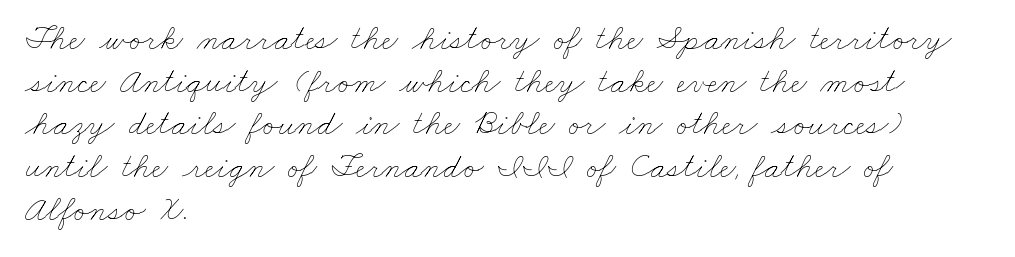
{"bold": "no", "weight": "thin", "width": "wide", "stroke_contrast": "low", "x_height": "small", "monospaced": "no", "underline": "no", "align": "left", "line_spacing_ratio": 1.22, "letter_spacing": "normal", "letter_spacing_em": 0.0, "glyph_px": 35}
